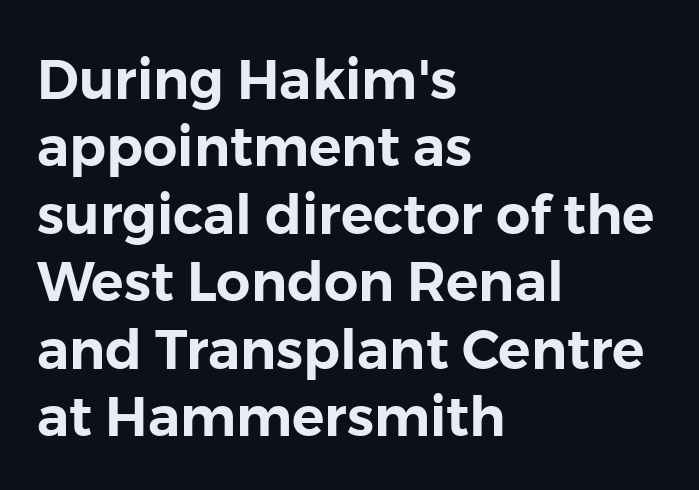
Posture: vertical. The vertical gap from one line to the next is medium. The rendering anchors every line to the left-hand side. The glyphs are unaccompanied by any horizontal stroke below them.
